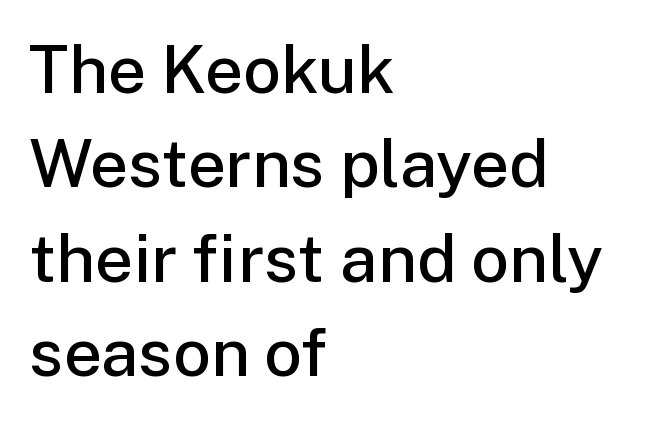
{"serif": "no", "italic": "no", "bold": "semi", "weight": "semibold", "width": "normal", "stroke_contrast": "low", "x_height": "medium", "monospaced": "no", "underline": "no", "align": "left", "line_spacing": "normal", "line_spacing_ratio": 1.41, "letter_spacing": "normal", "letter_spacing_em": 0.0, "glyph_px": 67}
